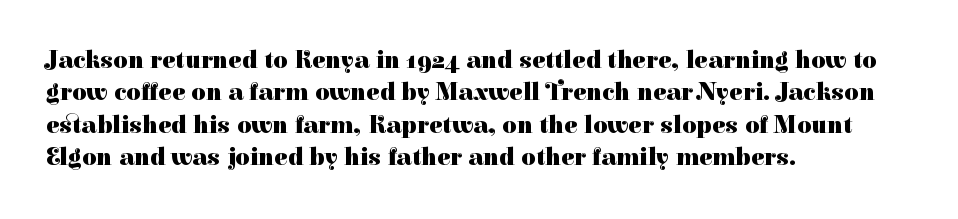
A typesetter would mark this as roman, not italic. The strokes are fattened all the way to bold. Beneath every word, the page is bare. The letters sit at their default tracking, neither squeezed nor spread. Notice how the passage keeps a crisp vertical edge on the left only. The lines sit at an ordinary, default distance from one another.
